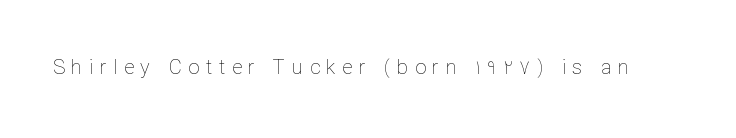
Q: Is the text bold? A: No.
Q: Is the text italic (slanted)? A: No, it is upright.
Q: Is the text underlined? A: No.
Q: Is the spacing between letters normal or unusually wide? A: Unusually wide.
